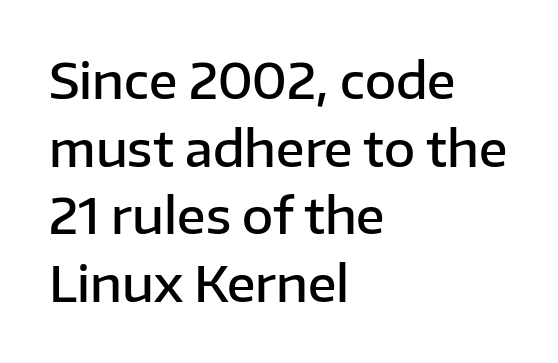
Q: Is the text bold? A: Semi-bold.
Q: Is the text italic (slanted)? A: No, it is upright.
Q: Is the typeface a serif or a sans-serif typeface? A: Sans-serif.
Q: Is the text underlined? A: No.
Q: How is the paragraph aligned? A: Left-aligned.
Q: Is the spacing between letters normal or unusually wide? A: Normal.
Q: Is the spacing between lines tight, normal or loose? A: Normal.
Q: Width (condensed, normal, or wide)? A: Normal.
Q: Stroke contrast? A: Low.
Q: x-height? A: Medium.
Q: Monospaced? A: No.
